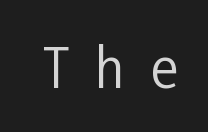
Stroke thickness stays within the range of a standard reading face or lighter. The area under the type is left untouched. Short note: letters widely spaced. Observe the absence of serifs on each vertical stroke in this sample. Is there any slant? The stems are plumb.
